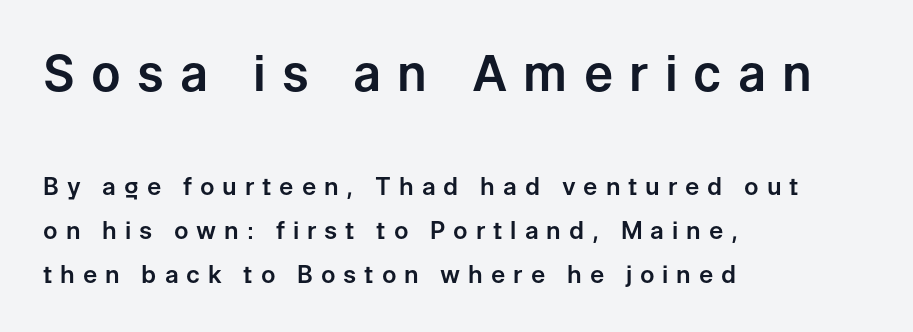
You get the large type first, then a drop to smaller type. Do the characters align in a grid? No, the font is proportional. Is this a sans? Yes — the strokes have no serifs. Glance below the letters and you will spot only blank space. These lines are set flush left with a ragged right edge.
